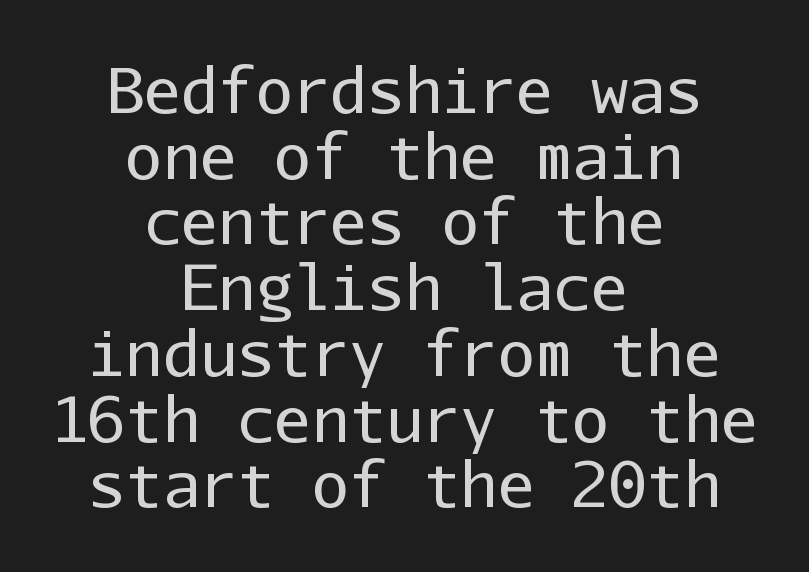
{"serif": "no", "italic": "no", "bold": "no", "weight": "regular", "width": "normal", "stroke_contrast": "low", "x_height": "medium", "monospaced": "yes", "underline": "no", "align": "center", "line_spacing": "tight", "line_spacing_ratio": 1.06, "letter_spacing": "normal", "letter_spacing_em": 0.0, "glyph_px": 62}
